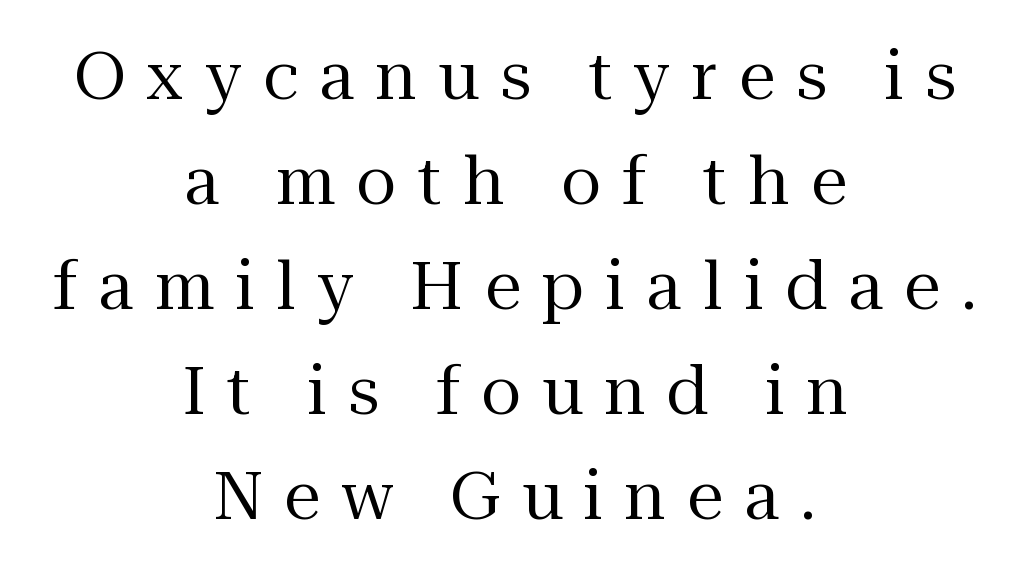
{"serif": "yes", "italic": "no", "bold": "no", "weight": "regular", "width": "normal", "stroke_contrast": "medium", "x_height": "medium", "monospaced": "no", "underline": "no", "align": "center", "line_spacing": "normal", "line_spacing_ratio": 1.59, "letter_spacing": "wide", "letter_spacing_em": 0.32, "glyph_px": 66}
